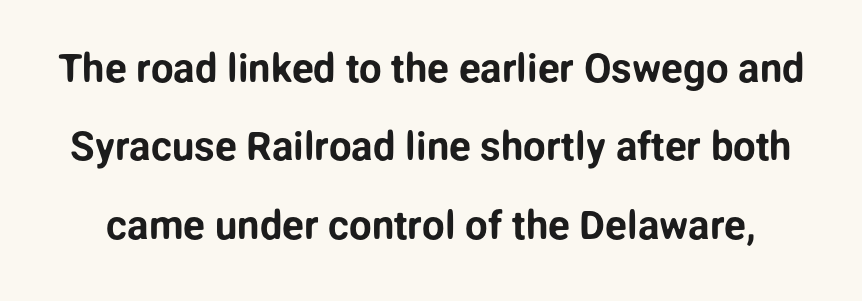
The image shows 40 px sans-serif type, upright; set loose line spacing (1.96x), normal letter spacing, not underlined; low stroke contrast and a medium x-height.
